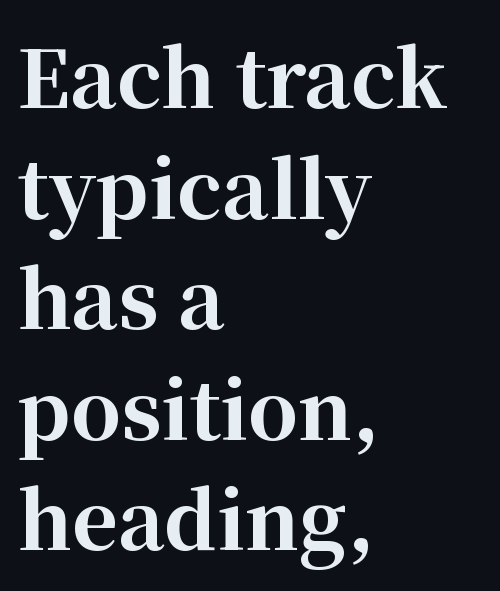
Here the designer chose a conventional face with non-uniform glyph widths. Short and long lines alike share a common starting point at left. Posture: straight, roman, zero tilt. Observe the serifs anchoring each vertical stroke in this sample. No extra tracking has been applied to these lines. The space beneath each line is pristine and unruled.
